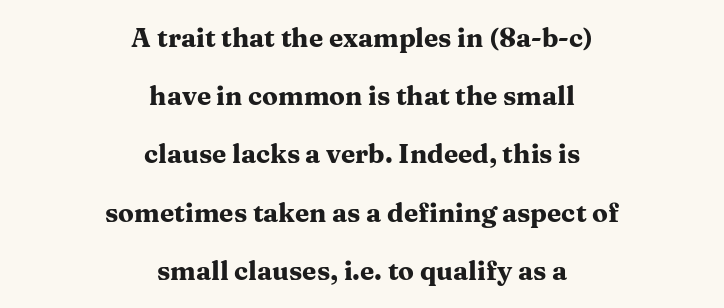
{"italic": "no", "bold": "yes", "underline": "no", "align": "center", "line_spacing": "loose", "line_spacing_ratio": 2.24, "letter_spacing": "normal", "letter_spacing_em": 0.0, "glyph_px": 26}
